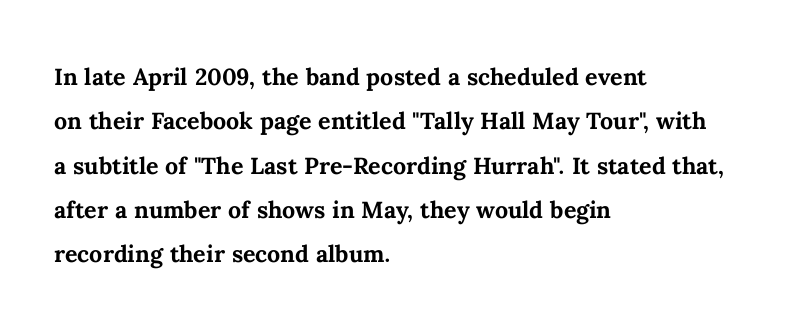
{"italic": "no", "bold": "yes", "weight": "semibold", "width": "normal", "stroke_contrast": "medium", "x_height": "medium", "monospaced": "no", "underline": "no", "align": "left", "line_spacing": "normal", "line_spacing_ratio": 1.43, "letter_spacing": "normal", "letter_spacing_em": 0.0, "glyph_px": 31}
